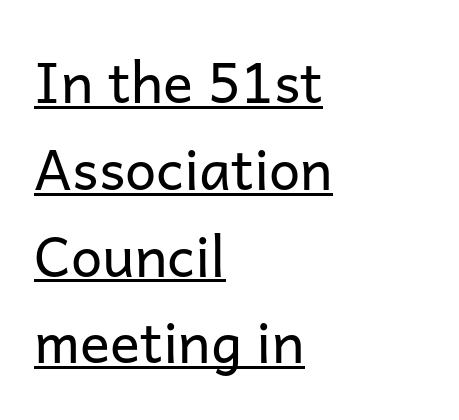
{"serif": "no", "italic": "no", "bold": "no", "weight": "regular", "width": "normal", "stroke_contrast": "low", "x_height": "medium", "monospaced": "no", "underline": "yes", "align": "left", "line_spacing": "normal", "line_spacing_ratio": 1.55, "letter_spacing": "normal", "letter_spacing_em": 0.0, "glyph_px": 56}
